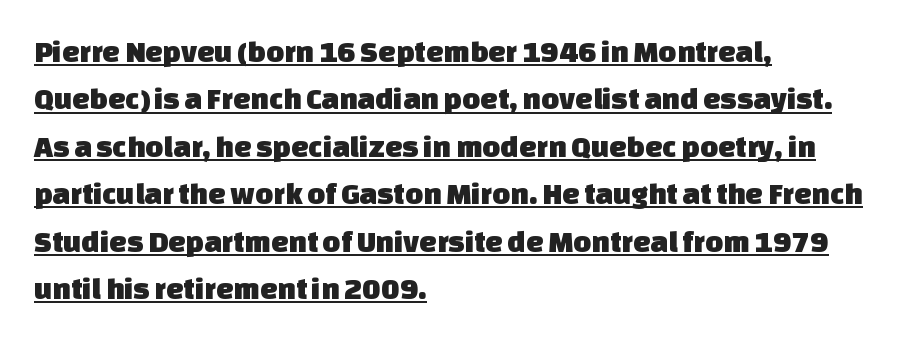
Short note: letters normally spaced. To sum up the face: it is a sans, with no serifs. You could not count columns in this text — the font is proportionally spaced. These lines sit exactly where default settings would place them. Underlined type.
